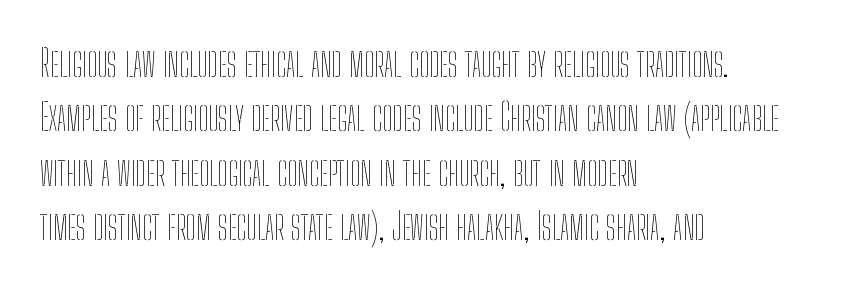
Q: Is the text bold? A: No.
Q: Is the text italic (slanted)? A: No, it is upright.
Q: Is the text underlined? A: No.
Q: How is the paragraph aligned? A: Left-aligned.
Q: Is the spacing between letters normal or unusually wide? A: Normal.
Q: Is the spacing between lines tight, normal or loose? A: Normal.
Q: Width (condensed, normal, or wide)? A: Condensed.
Q: Stroke contrast? A: Low.
Q: x-height? A: Medium.
Q: Monospaced? A: No.
